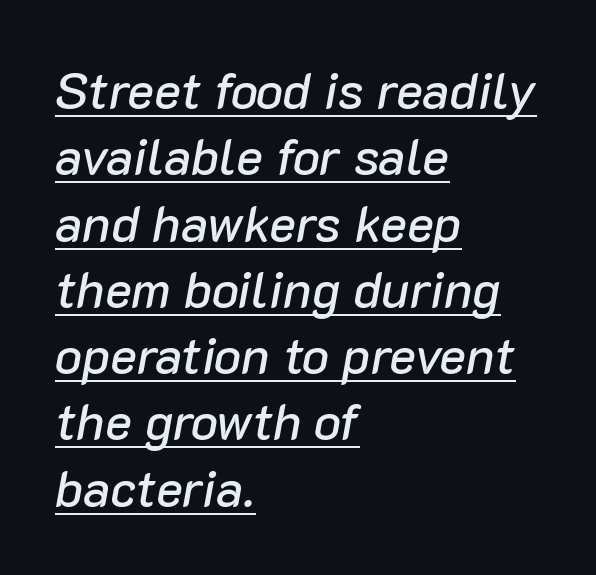
The image shows 51 px text type, italic (leaning right); set left-aligned, normal line spacing (1.3x), normal letter spacing, underlined; low stroke contrast and a medium x-height.
